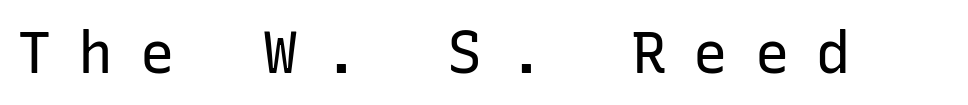
The image shows 58 px regular-weight sans-serif type, upright, monospaced; set unusually wide letter spacing (+0.46 em), not underlined; low stroke contrast and a medium x-height.
